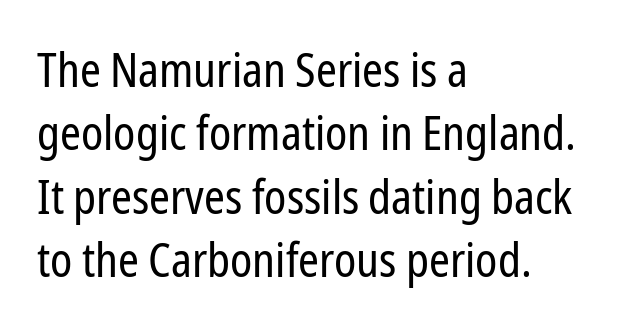
The image shows 47 px regular-weight, condensed sans-serif type, upright; set left-aligned, normal line spacing (1.35x), normal letter spacing, not underlined; low stroke contrast and a medium x-height.
